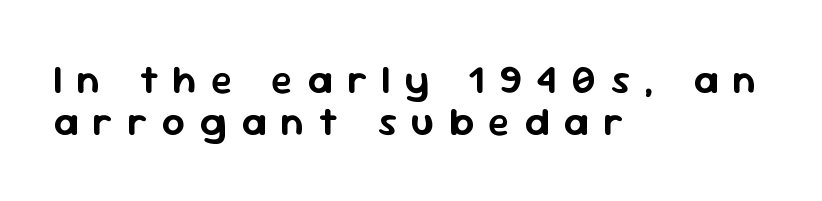
{"serif": "no", "italic": "no", "width": "normal", "stroke_contrast": "low", "x_height": "medium", "monospaced": "no", "underline": "no", "align": "left", "line_spacing": "tight", "line_spacing_ratio": 1.06, "letter_spacing": "wide", "letter_spacing_em": 0.36, "glyph_px": 40}
